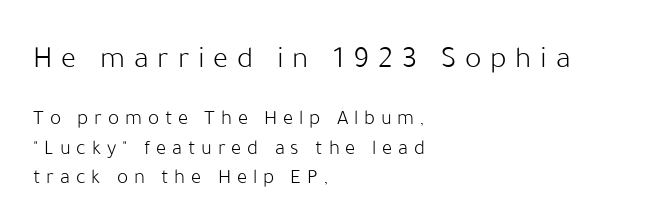
Character widths vary here, with narrow letters taking less room than wide ones. Posture: vertical. This sample uses a sans-serif face. The lines are quadded left.
